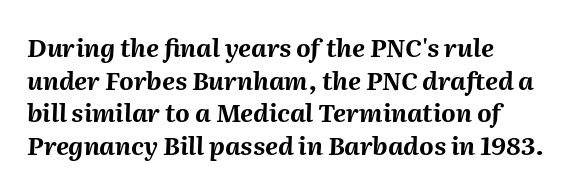
One glance says typical: line gaps are just what's usual. Nobody touched the tracking dial on this one. Plenty of ink on the page — the face is bold. Rendered with sloped, italic letterforms. Quick note: underline off.
